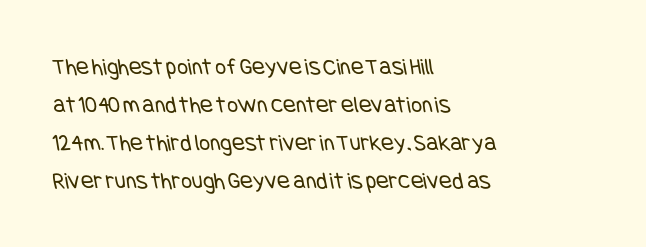
{"bold": "no", "underline": "no", "align": "left", "line_spacing": "normal", "line_spacing_ratio": 1.58, "letter_spacing": "normal", "letter_spacing_em": 0.0, "glyph_px": 24}
